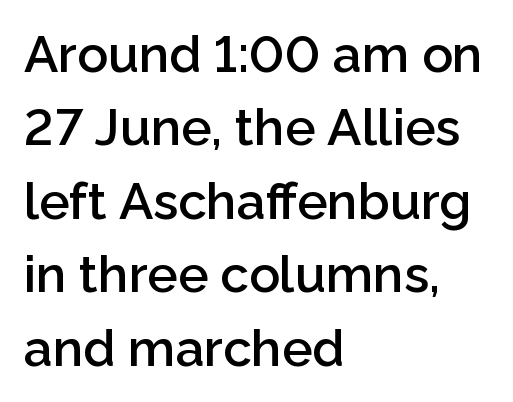
{"serif": "no", "italic": "no", "bold": "semi", "weight": "semibold", "width": "normal", "stroke_contrast": "low", "x_height": "medium", "monospaced": "no", "underline": "no", "align": "left", "line_spacing": "normal", "line_spacing_ratio": 1.44, "letter_spacing": "normal", "letter_spacing_em": 0.0, "glyph_px": 51}
